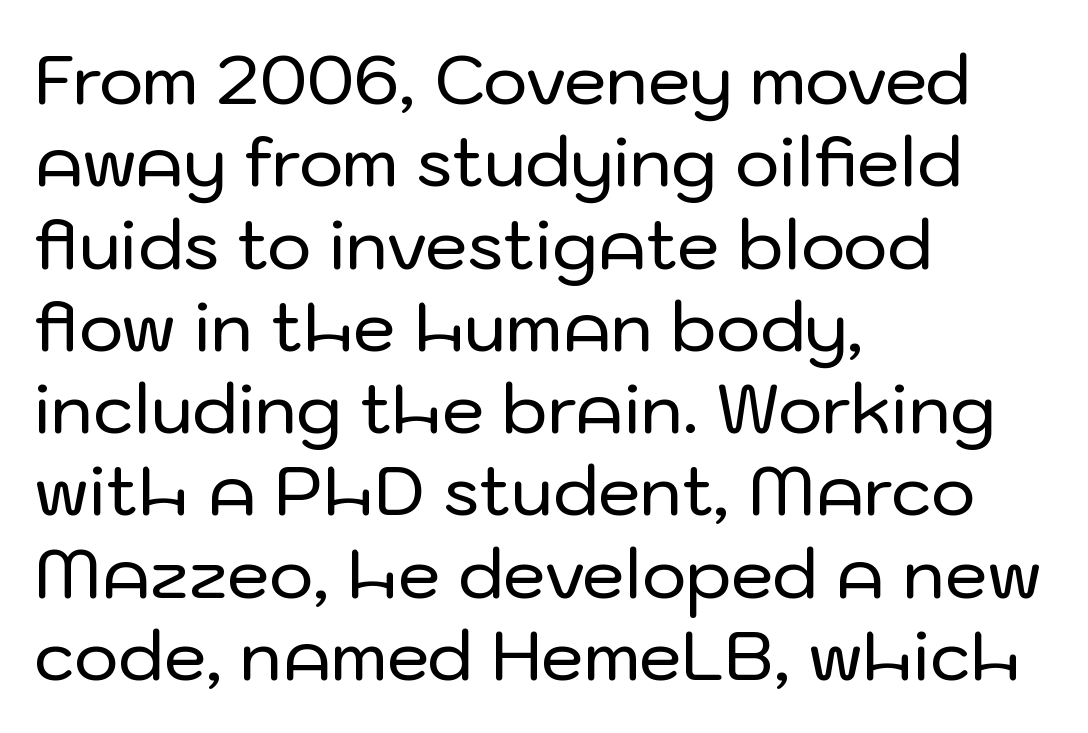
{"serif": "no", "italic": "no", "width": "normal", "stroke_contrast": "low", "x_height": "medium", "monospaced": "no", "underline": "no", "align": "left", "line_spacing_ratio": 1.21, "letter_spacing": "normal", "letter_spacing_em": 0.0, "glyph_px": 68}
